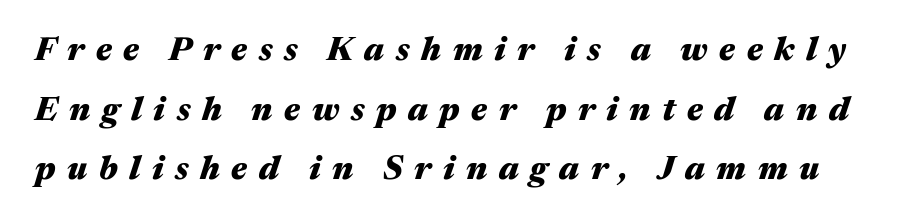
{"italic": "yes", "lean": "right", "slant_degrees": 17, "bold": "yes", "weight": "heavy", "width": "wide", "stroke_contrast": "medium", "x_height": "medium", "monospaced": "no", "underline": "no", "line_spacing_ratio": 1.81, "letter_spacing": "wide", "letter_spacing_em": 0.35, "glyph_px": 33}
